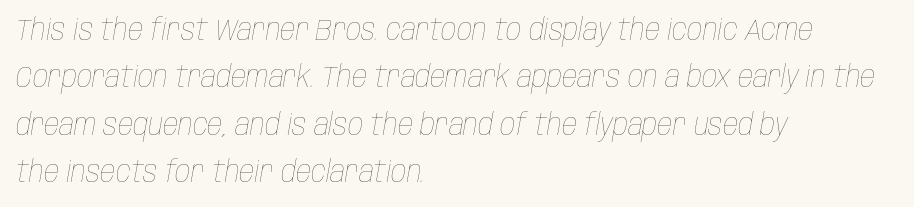
The image shows 30 px thin, condensed type, italic (leaning right); set left-aligned, normal line spacing (1.58x), normal letter spacing, not underlined; low stroke contrast and a large x-height.
